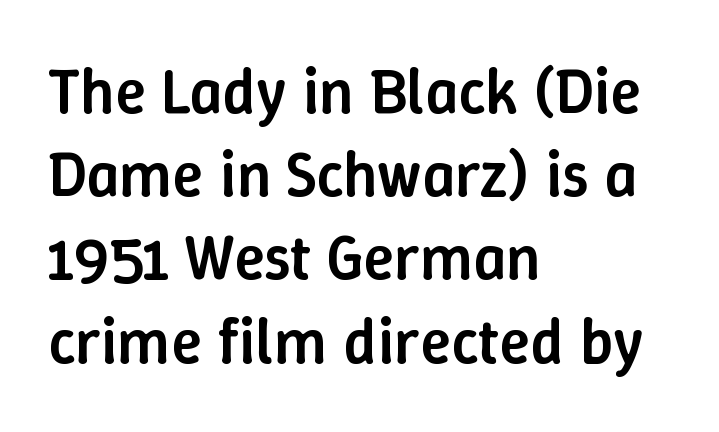
{"italic": "no", "bold": "semi", "weight": "semibold", "width": "normal", "stroke_contrast": "low", "x_height": "medium", "monospaced": "no", "underline": "no", "align": "left", "line_spacing": "normal", "line_spacing_ratio": 1.3, "letter_spacing": "normal", "letter_spacing_em": 0.0, "glyph_px": 64}
